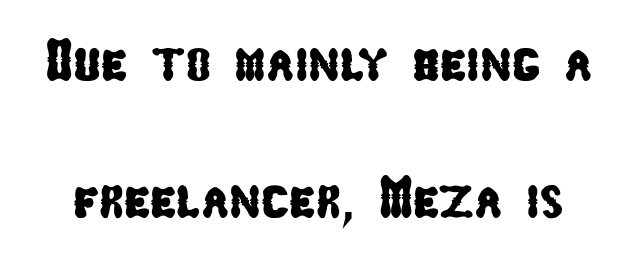
The image shows 59 px condensed sans-serif type; set loose line spacing (2.33x), normal letter spacing, not underlined; low stroke contrast and a medium x-height.
